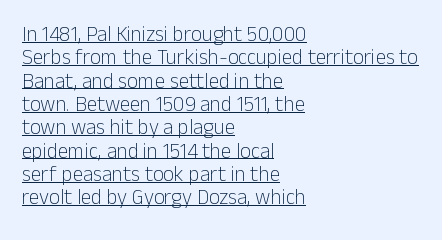
Letter spacing: default. All the whitespace from short lines collects on the right. Compared with a typical body face, this is equally light or lighter still. Do the letters lean? They stand straight. The block of text is dense from top to bottom, with scant space between rows.
